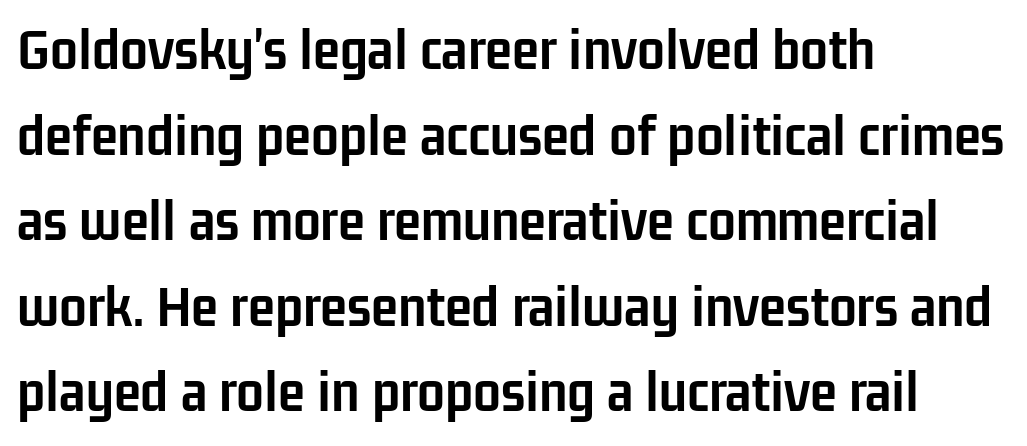
Typeset ragged right — the left edge is the straight one. This rendering employs a face without finishing strokes, i.e., a sans-serif. The face used here is proportionally spaced, like ordinary book or web type. Baseline-to-baseline distance is the conventional proportion of letter height.
